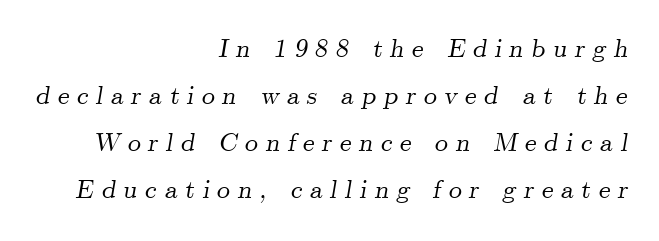
The image shows 26 px text type, italic (leaning right); set right-aligned, line spacing 1.81x, unusually wide letter spacing (+0.29 em), not underlined.
